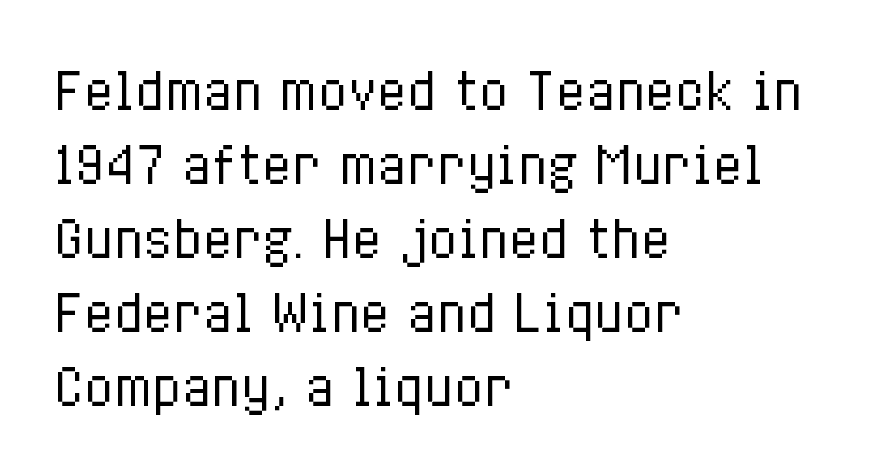
Q: Is the text bold? A: No.
Q: Is the text italic (slanted)? A: No, it is upright.
Q: Is the text underlined? A: No.
Q: How is the paragraph aligned? A: Left-aligned.
Q: Is the spacing between letters normal or unusually wide? A: Normal.
Q: Is the spacing between lines tight, normal or loose? A: Normal.
Q: Width (condensed, normal, or wide)? A: Condensed.
Q: Stroke contrast? A: Low.
Q: x-height? A: Medium.
Q: Monospaced? A: No.
